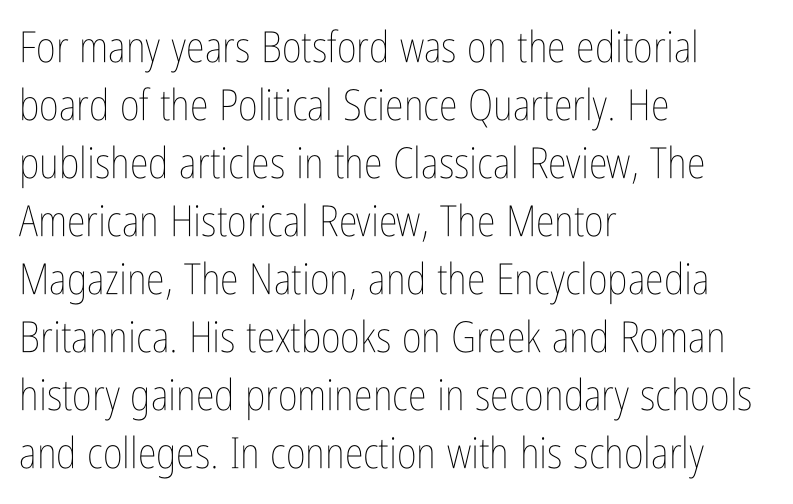
The image shows 43 px thin, condensed type, upright; set left-aligned, normal line spacing (1.35x), normal letter spacing, not underlined; low stroke contrast and a medium x-height.
